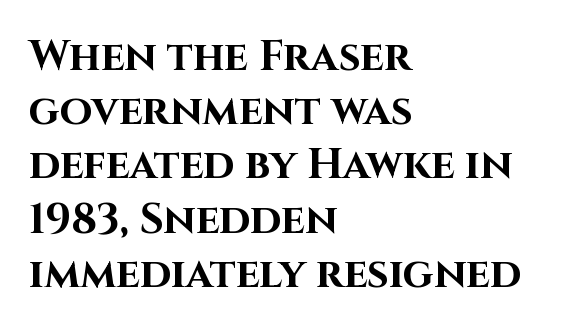
Type without underlining. If you measured baseline to baseline, you'd find a middling distance. Weight: bold. The specimen reads as upright at a glance.
